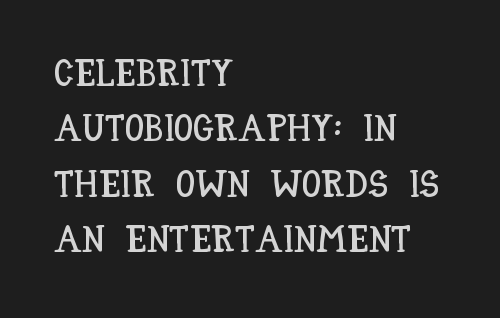
Q: Is the text italic (slanted)? A: No, it is upright.
Q: Is the text underlined? A: No.
Q: How is the paragraph aligned? A: Left-aligned.
Q: Is the spacing between letters normal or unusually wide? A: Normal.
Q: Is the spacing between lines tight, normal or loose? A: Normal.
Q: Width (condensed, normal, or wide)? A: Condensed.
Q: Stroke contrast? A: Low.
Q: x-height? A: Large.
Q: Monospaced? A: No.
